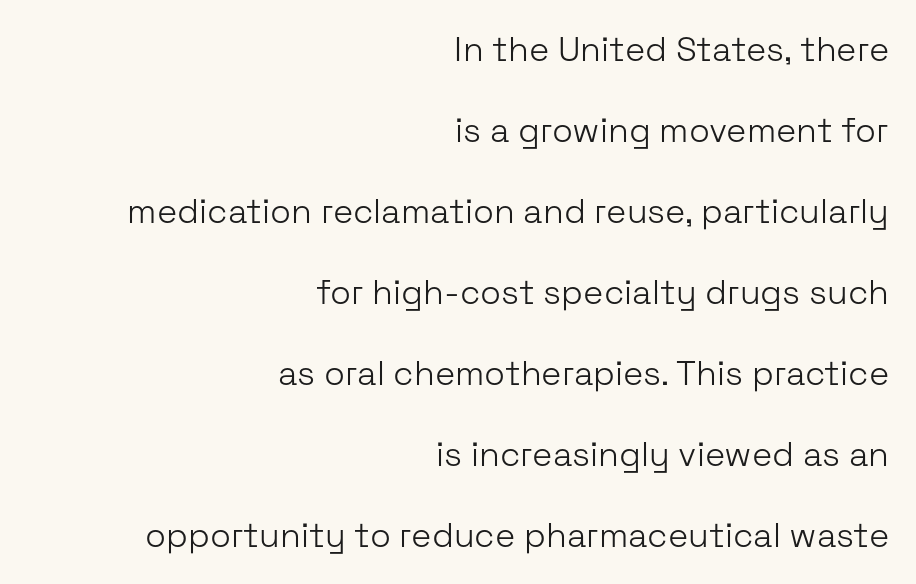
Q: Is the text bold? A: No.
Q: Is the text italic (slanted)? A: No, it is upright.
Q: Is the typeface a serif or a sans-serif typeface? A: Sans-serif.
Q: Is the text underlined? A: No.
Q: How is the paragraph aligned? A: Right-aligned.
Q: Is the spacing between letters normal or unusually wide? A: Normal.
Q: Is the spacing between lines tight, normal or loose? A: Loose.
Q: Width (condensed, normal, or wide)? A: Normal.
Q: Stroke contrast? A: Low.
Q: x-height? A: Medium.
Q: Monospaced? A: No.
